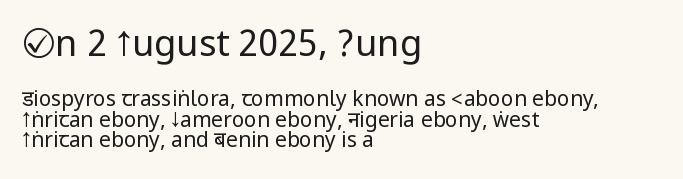
The image shows 36 px regular-weight, condensed sans-serif type, upright; set left-aligned, tight line spacing (0.98x), normal letter spacing, not underlined; the first (top) block is 1.71x larger; low stroke contrast.
